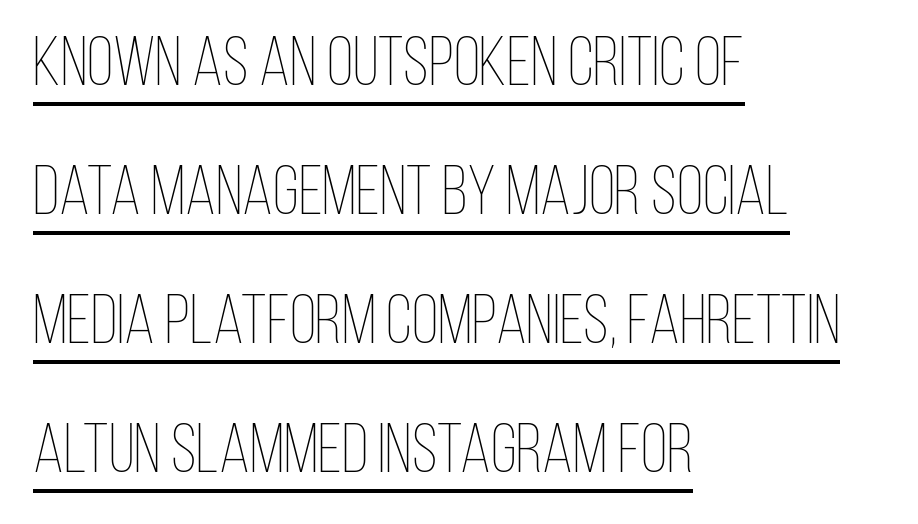
{"italic": "no", "bold": "no", "weight": "thin", "width": "condensed", "stroke_contrast": "low", "x_height": "large", "monospaced": "no", "underline": "yes", "align": "left", "line_spacing_ratio": 1.87, "letter_spacing": "normal", "letter_spacing_em": 0.0, "glyph_px": 69}
